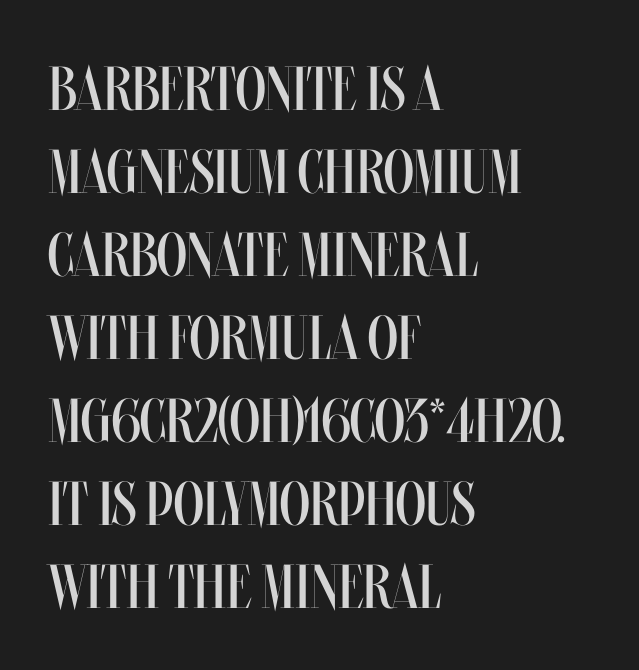
The passage shown is typed in a proportional face where columns would drift. Is the block centered? No — it sits flush against the left margin. Counters stay open thanks to moderate or lighter strokes. Here the glyphs are tracked normally, forming tight word shapes.
